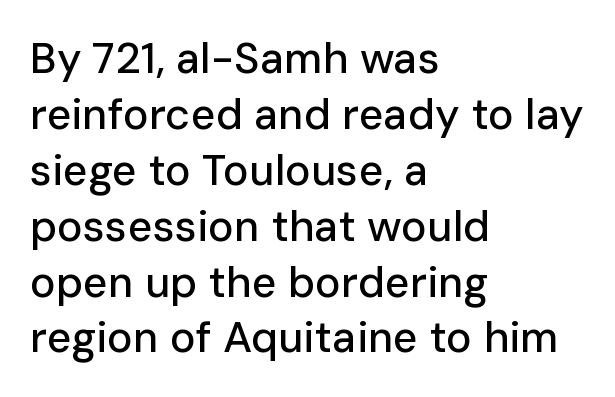
Notice how the passage keeps a crisp vertical edge on the left only. No extra tracking has been applied to these lines. Letterform terminals end flat and unadorned throughout the passage. Do the characters align in a grid? No, the font is proportional.
